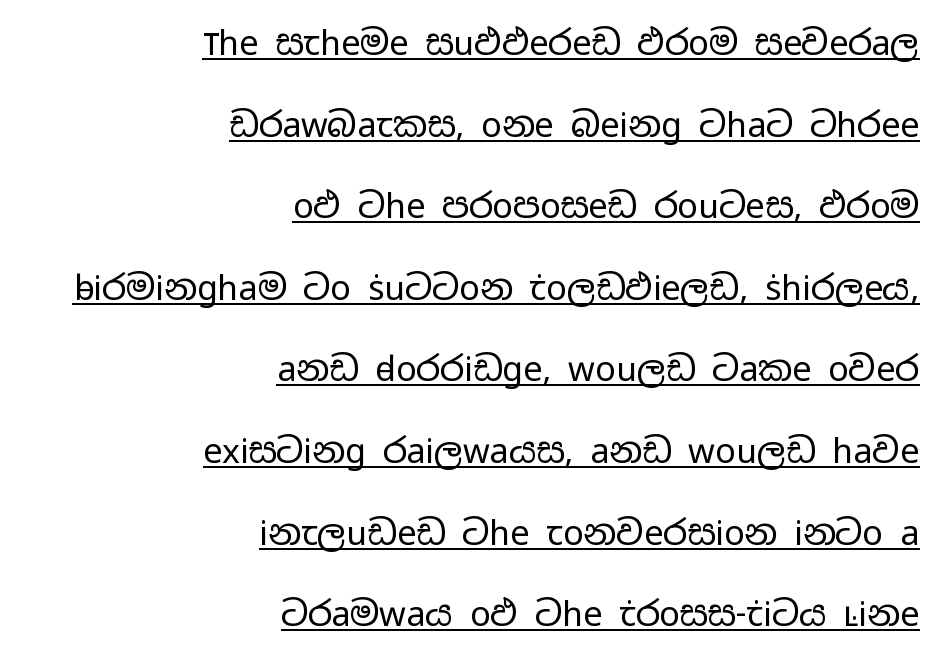
Q: Is the text bold? A: No.
Q: Is the text italic (slanted)? A: No, it is upright.
Q: Is the typeface a serif or a sans-serif typeface? A: Sans-serif.
Q: Is the text underlined? A: Yes.
Q: How is the paragraph aligned? A: Right-aligned.
Q: Is the spacing between letters normal or unusually wide? A: Normal.
Q: Is the spacing between lines tight, normal or loose? A: Loose.
Q: Width (condensed, normal, or wide)? A: Wide.
Q: Stroke contrast? A: Low.
Q: x-height? A: Medium.
Q: Monospaced? A: No.
